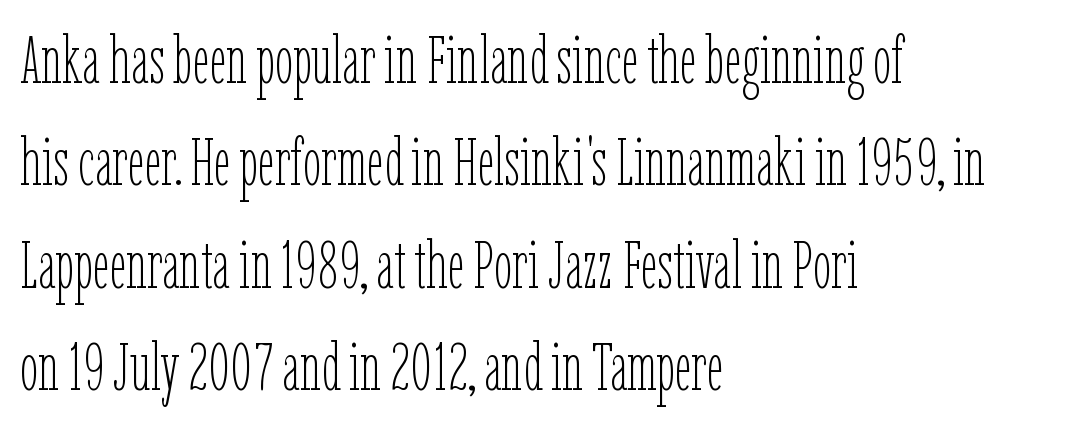
Is there any slant? The stems are plumb. One glance says typical: line gaps are just what's usual. The horizontal fit of the characters is conventional and even. The gap between lines stays unmarked. Stroke thickness stays within the range of a standard reading face or lighter. The passage shown is typed in a proportional face where columns would drift.
